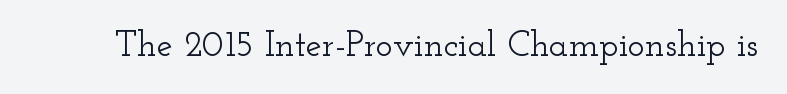
{"serif": "yes", "italic": "no", "width": "wide", "stroke_contrast": "low", "x_height": "small", "monospaced": "no", "underline": "no", "letter_spacing": "normal", "letter_spacing_em": 0.0, "glyph_px": 36}
